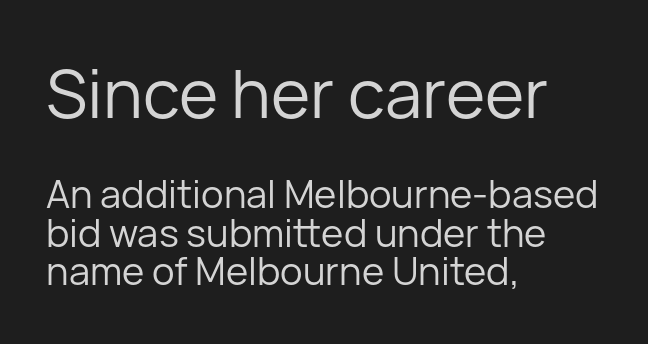
{"serif": "no", "italic": "no", "bold": "no", "weight": "regular", "width": "normal", "stroke_contrast": "low", "x_height": "medium", "monospaced": "no", "underline": "no", "align": "left", "line_spacing": "tight", "line_spacing_ratio": 1.01, "letter_spacing": "normal", "letter_spacing_em": 0.0, "larger_block": "first", "size_ratio": 1.76, "glyph_px": 67}
